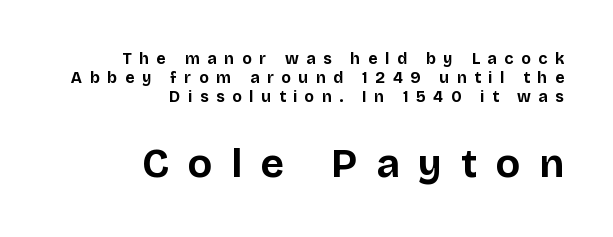
{"serif": "no", "italic": "no", "bold": "yes", "weight": "bold", "width": "normal", "stroke_contrast": "low", "x_height": "large", "monospaced": "no", "underline": "no", "align": "right", "line_spacing_ratio": 1.2, "letter_spacing": "wide", "letter_spacing_em": 0.47, "larger_block": "second", "size_ratio": 2.5, "glyph_px": 40}
